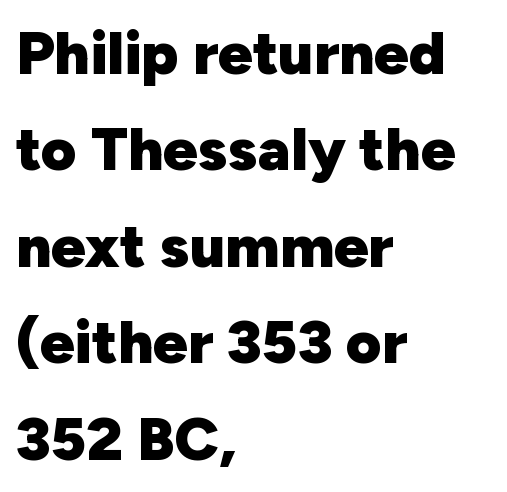
Notice how the passage keeps a crisp vertical edge on the left only. Type without underlining. Thick stems and heavy bowls — unmistakably bold. This sample has the flowing, uneven cadence of proportional lettering.
